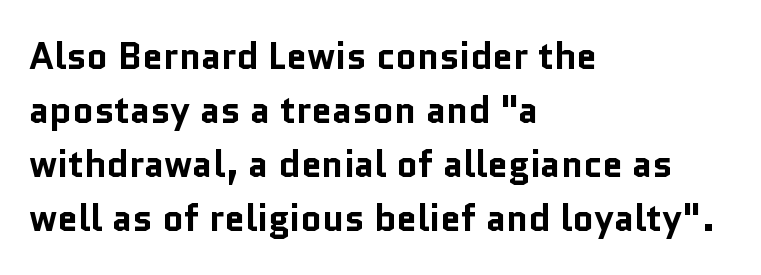
Horizontally, the lines are justified to the leading edge only. Descender tails drop into unmarked territory. Tall strokes in this sample are plumb rather than angled. Proportional: the letters do not fall into vertical columns. The leading is moderate, giving the passage an even texture.
